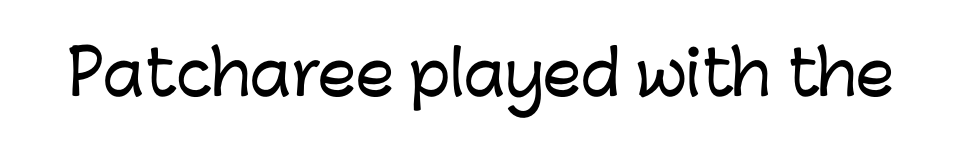
The image shows 61 px sans-serif type, upright; set normal letter spacing, not underlined; low stroke contrast and a medium x-height.
